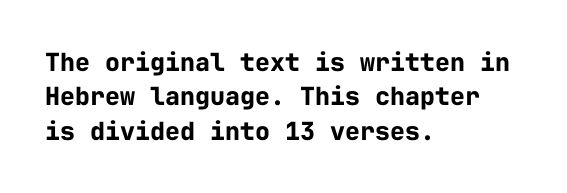
Plain, unruled lines of type. Italic: no, the glyphs are upright roman. The face used here has the dense, thick strokes of a bold. Compared with typical paragraphs, the rows here are spaced about the same. The paragraph has a hard left edge and a soft right edge. Here the glyphs are tracked normally, forming tight word shapes.
